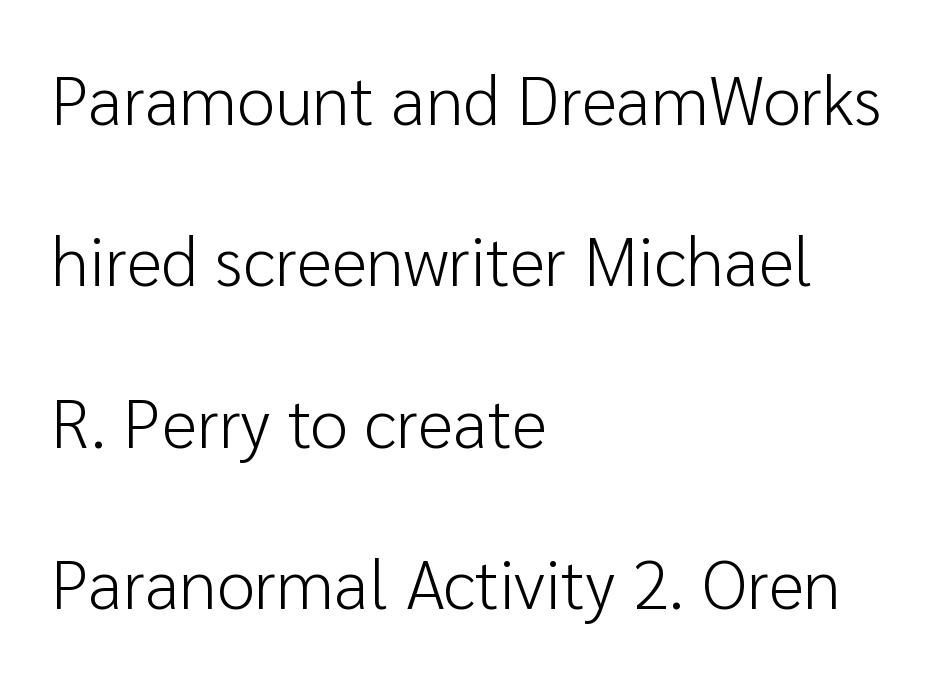
Q: Is the text bold? A: No.
Q: Is the text italic (slanted)? A: No, it is upright.
Q: Is the typeface a serif or a sans-serif typeface? A: Sans-serif.
Q: Is the text underlined? A: No.
Q: How is the paragraph aligned? A: Left-aligned.
Q: Is the spacing between letters normal or unusually wide? A: Normal.
Q: Is the spacing between lines tight, normal or loose? A: Loose.
Q: Width (condensed, normal, or wide)? A: Normal.
Q: Stroke contrast? A: Low.
Q: x-height? A: Medium.
Q: Monospaced? A: No.
